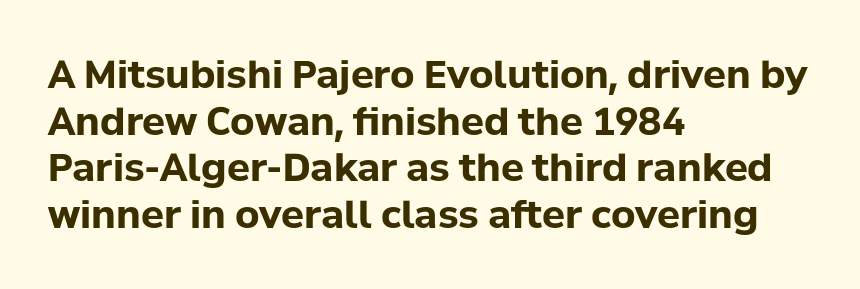
The image shows 38 px bold sans-serif type, upright; set left-aligned, line spacing 1.23x, normal letter spacing, not underlined; low stroke contrast and a medium x-height.
